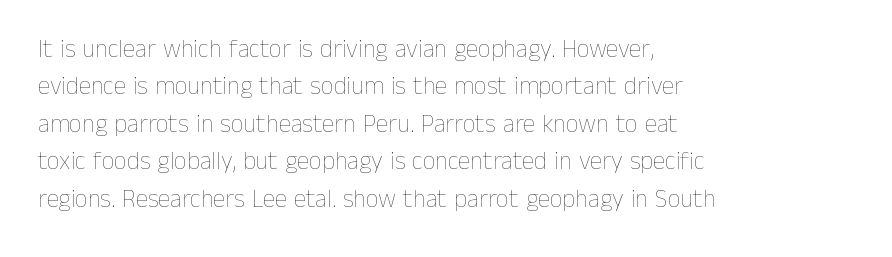
Q: Is the text bold? A: No.
Q: Is the text italic (slanted)? A: No, it is upright.
Q: Is the text underlined? A: No.
Q: How is the paragraph aligned? A: Left-aligned.
Q: Is the spacing between letters normal or unusually wide? A: Normal.
Q: Is the spacing between lines tight, normal or loose? A: Normal.
